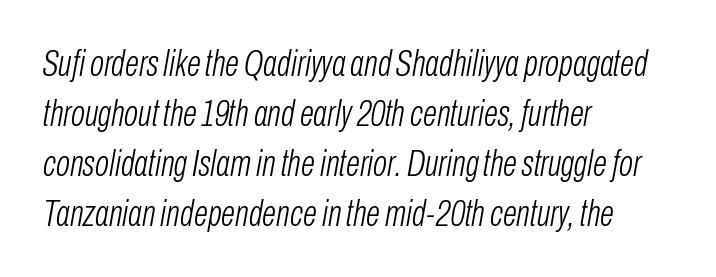
Q: Is the text bold? A: No.
Q: Is the text italic (slanted)? A: Yes, it leans right by about 10 degrees.
Q: Is the text underlined? A: No.
Q: How is the paragraph aligned? A: Left-aligned.
Q: Is the spacing between letters normal or unusually wide? A: Normal.
Q: Is the spacing between lines tight, normal or loose? A: Normal.
Q: Width (condensed, normal, or wide)? A: Condensed.
Q: Stroke contrast? A: Low.
Q: x-height? A: Medium.
Q: Monospaced? A: No.
